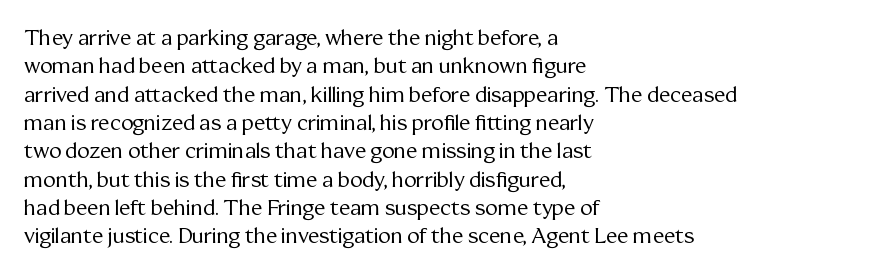
The image shows 21 px text type, upright; set left-aligned, normal line spacing (1.35x), normal letter spacing, not underlined.
